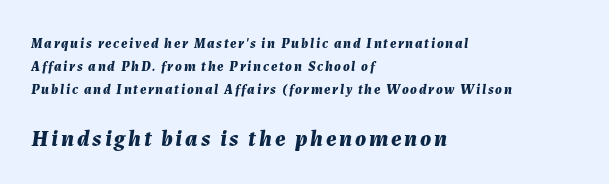
The image shows 23 px bold type, italic (leaning right); set left-aligned, normal line spacing (1.65x), not underlined; the second (bottom) block is 1.64x larger.
